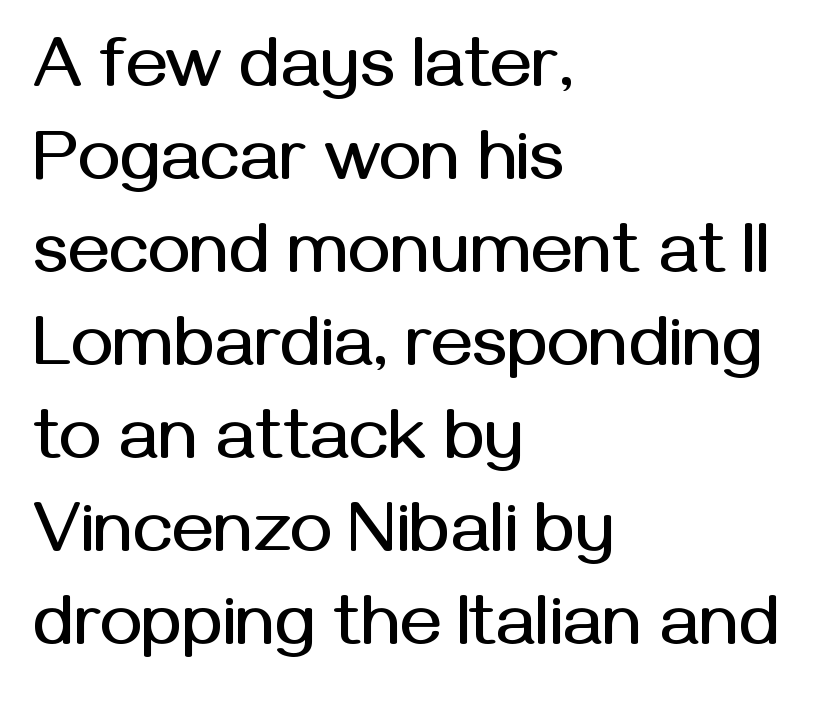
The passage shown has conventional tracking throughout. Unlike italic type, these characters show no tilt at all. Here the designer chose a conventional face with non-uniform glyph widths. The rendering shows plain stroke endings on the letterforms — a sans-serif design.
